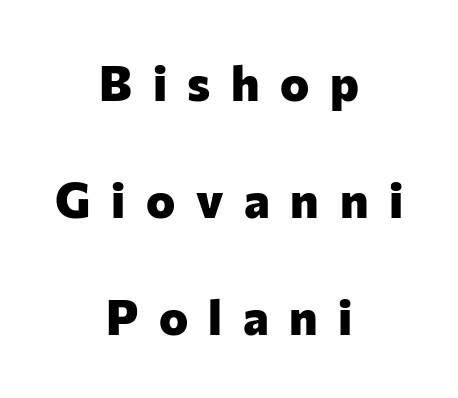
Q: Is the text bold? A: Yes.
Q: Is the text italic (slanted)? A: No, it is upright.
Q: Is the typeface a serif or a sans-serif typeface? A: Sans-serif.
Q: Is the text underlined? A: No.
Q: How is the paragraph aligned? A: Centered.
Q: Is the spacing between letters normal or unusually wide? A: Unusually wide.
Q: Is the spacing between lines tight, normal or loose? A: Loose.
Q: Width (condensed, normal, or wide)? A: Normal.
Q: Stroke contrast? A: Low.
Q: x-height? A: Medium.
Q: Monospaced? A: No.
